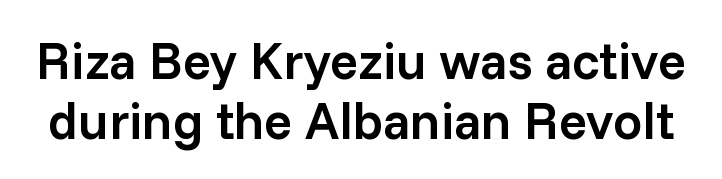
The image shows 52 px semibold sans-serif type, upright; set tight line spacing (1.15x), normal letter spacing, not underlined; low stroke contrast and a medium x-height.
